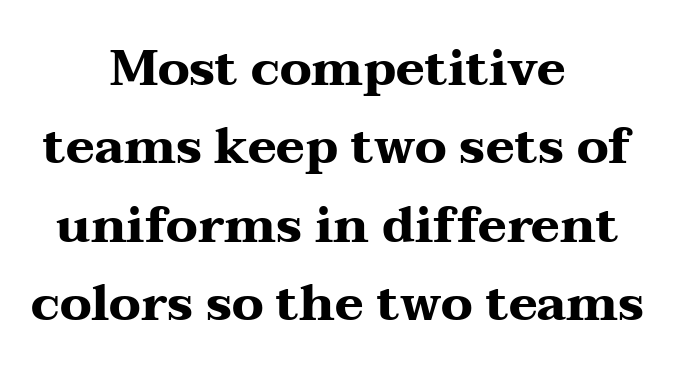
Does extra space separate the letters? No, they use regular spacing. These lines were composed using upright roman letters. The text block is weighted toward neither margin, spreading evenly from the middle. Rule under the text: the space is simply empty. A serif font was chosen for this passage. The rows are spaced the way most documents space them.
